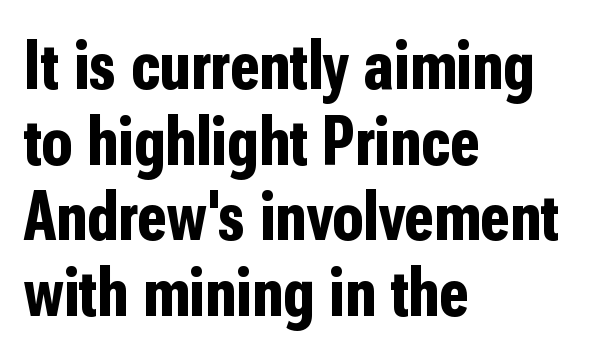
Q: Is the text bold? A: Yes.
Q: Is the text italic (slanted)? A: No, it is upright.
Q: Is the typeface a serif or a sans-serif typeface? A: Sans-serif.
Q: Is the text underlined? A: No.
Q: How is the paragraph aligned? A: Left-aligned.
Q: Is the spacing between letters normal or unusually wide? A: Normal.
Q: Is the spacing between lines tight, normal or loose? A: Tight.
Q: Width (condensed, normal, or wide)? A: Condensed.
Q: Stroke contrast? A: Low.
Q: x-height? A: Medium.
Q: Monospaced? A: No.
